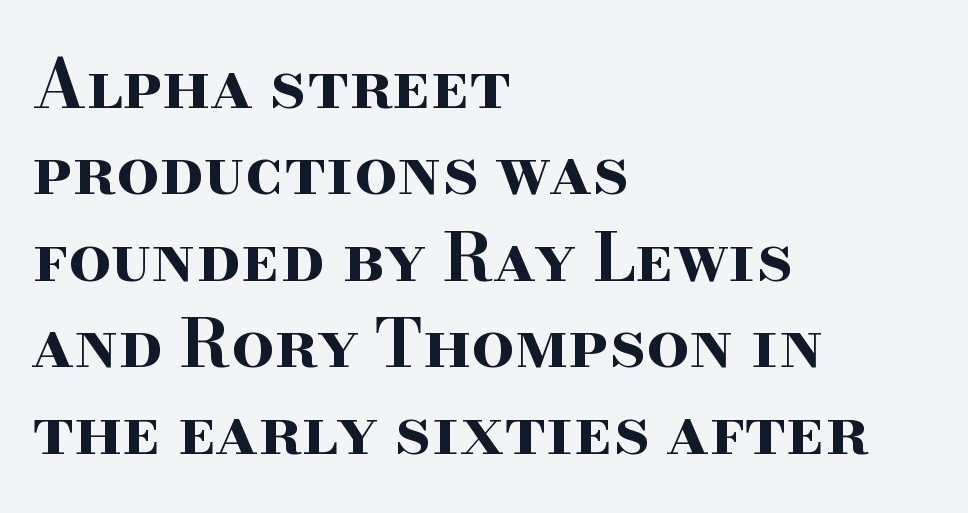
Q: Is the text bold? A: Yes.
Q: Is the text italic (slanted)? A: No, it is upright.
Q: Is the typeface a serif or a sans-serif typeface? A: Serif.
Q: Is the text underlined? A: No.
Q: How is the paragraph aligned? A: Left-aligned.
Q: Is the spacing between letters normal or unusually wide? A: Normal.
Q: Is the spacing between lines tight, normal or loose? A: Normal.
Q: Width (condensed, normal, or wide)? A: Wide.
Q: Stroke contrast? A: High.
Q: x-height? A: Small.
Q: Monospaced? A: No.
